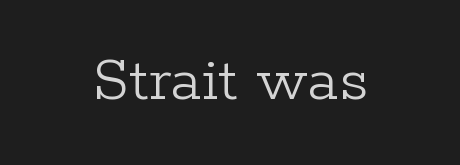
{"serif": "yes", "italic": "no", "bold": "no", "weight": "light", "width": "normal", "stroke_contrast": "low", "x_height": "medium", "monospaced": "no", "underline": "no", "align": "center", "letter_spacing": "normal", "letter_spacing_em": 0.0, "glyph_px": 67}
